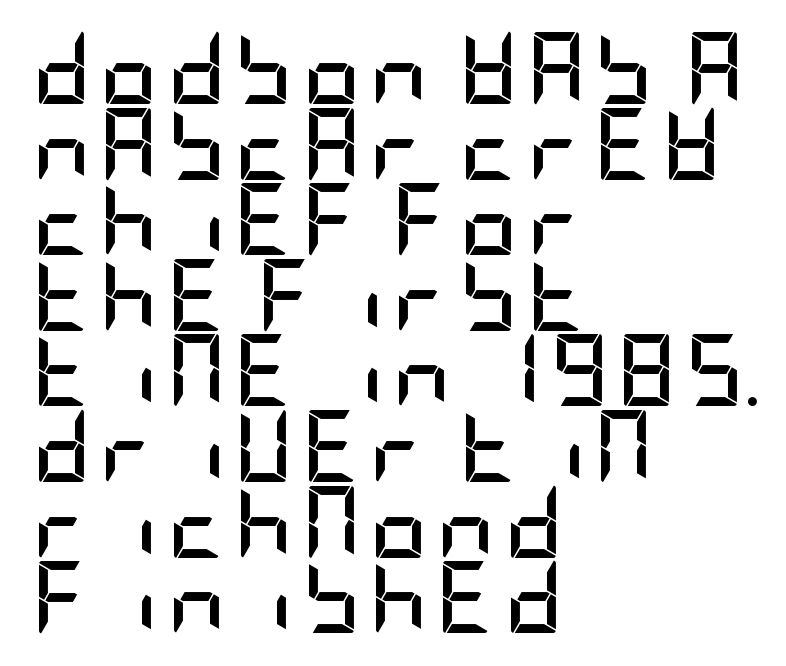
{"serif": "no", "italic": "no", "bold": "yes", "weight": "semibold", "width": "condensed", "stroke_contrast": "low", "x_height": "large", "underline": "no", "align": "left", "line_spacing": "tight", "line_spacing_ratio": 1.05, "glyph_px": 72}
